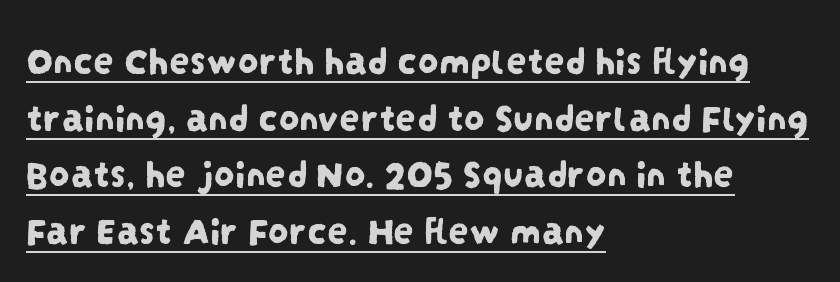
Font category for this specimen: sans-serif. A typesetter would call this proportional, since set widths differ per character. A normal amount of white space separates one row of letters from the next. No extra tracking has been applied to these lines. The string is rendered with underlining switched on. The lines in this sample share a left origin and differ only in where they stop.
